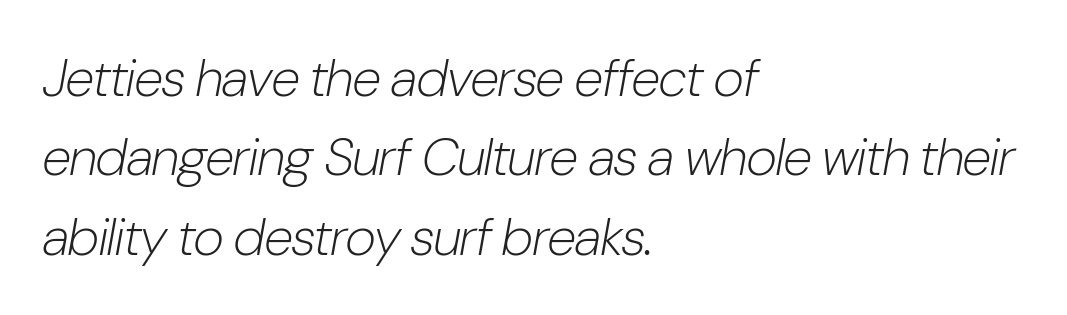
Q: Is the text bold? A: No.
Q: Is the text italic (slanted)? A: Yes, it leans right by about 10 degrees.
Q: Is the text underlined? A: No.
Q: How is the paragraph aligned? A: Left-aligned.
Q: Is the spacing between letters normal or unusually wide? A: Normal.
Q: Is the spacing between lines tight, normal or loose? A: Normal.
Q: Width (condensed, normal, or wide)? A: Condensed.
Q: Stroke contrast? A: Low.
Q: x-height? A: Medium.
Q: Monospaced? A: No.
